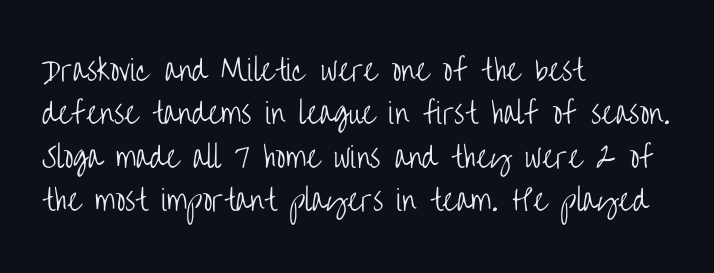
{"serif": "no", "italic": "no", "bold": "no", "weight": "light", "width": "condensed", "stroke_contrast": "low", "x_height": "large", "monospaced": "no", "underline": "no", "align": "left", "line_spacing": "normal", "line_spacing_ratio": 1.55, "letter_spacing": "normal", "letter_spacing_em": 0.0, "glyph_px": 28}
